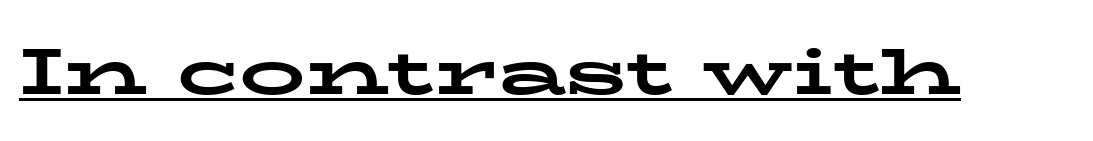
The image shows 66 px bold, wide serif type, upright; set normal letter spacing, underlined; low stroke contrast and a medium x-height.
